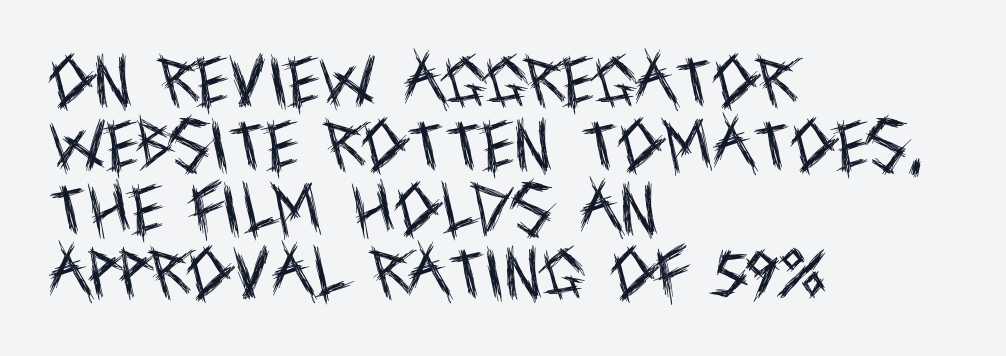
The rendering shows plain stroke endings on the letterforms — a sans-serif design. Does extra space separate the letters? No, they use regular spacing. The font's upright variant was chosen for this text. Unbolded letterforms with no extra heft.
